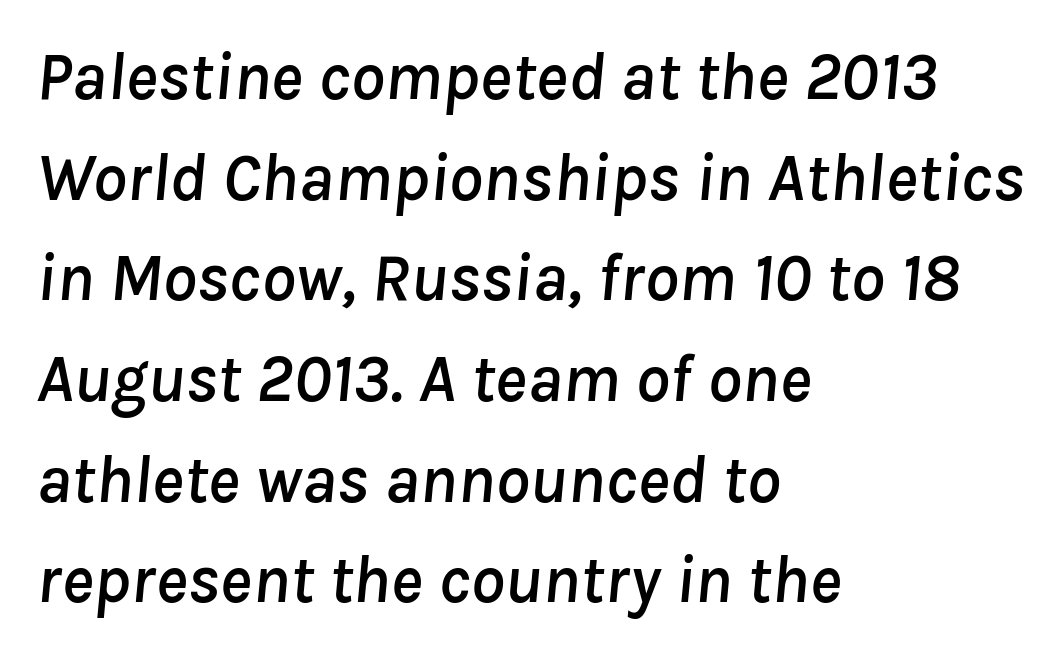
Q: Is the text italic (slanted)? A: Yes, it leans right by about 8 degrees.
Q: Is the text underlined? A: No.
Q: How is the paragraph aligned? A: Left-aligned.
Q: Is the spacing between letters normal or unusually wide? A: Normal.
Q: Is the spacing between lines tight, normal or loose? A: Normal.
Q: Width (condensed, normal, or wide)? A: Normal.
Q: Stroke contrast? A: Low.
Q: x-height? A: Medium.
Q: Monospaced? A: No.
